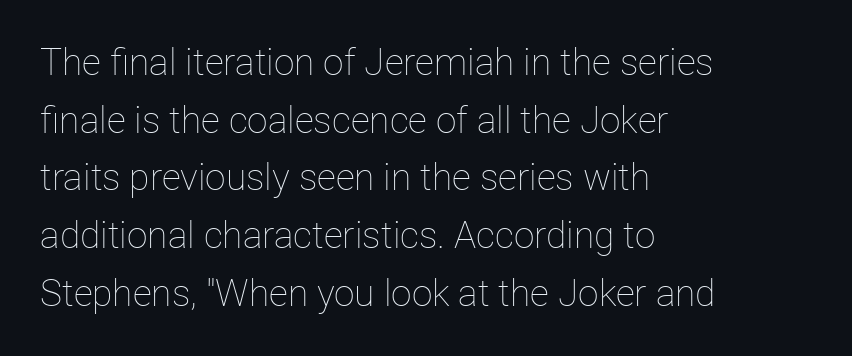
The image shows 37 px thin type, upright; set left-aligned, normal line spacing (1.56x), normal letter spacing, not underlined; low stroke contrast and a medium x-height.
